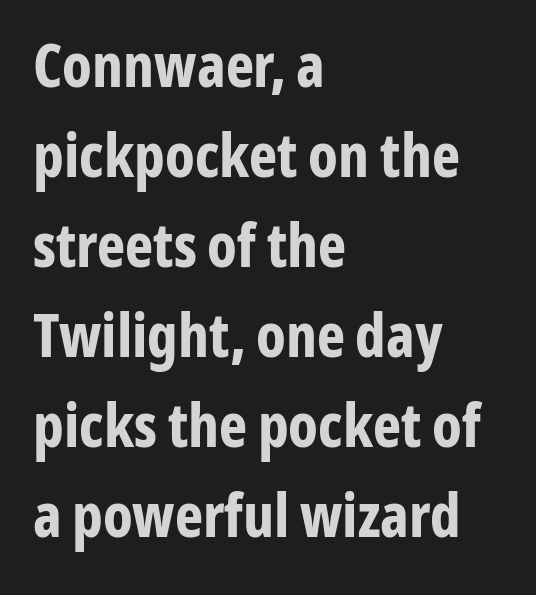
The image shows 60 px bold, condensed sans-serif type, upright; set left-aligned, normal line spacing (1.5x), normal letter spacing, not underlined; low stroke contrast and a medium x-height.
